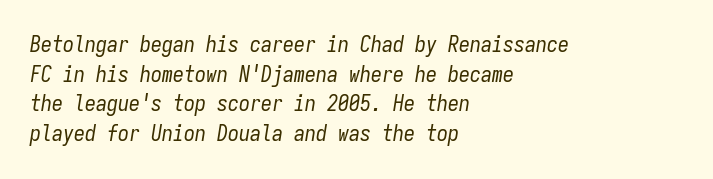
Q: Is the text bold? A: No.
Q: Is the text italic (slanted)? A: Yes, it leans right by about 9 degrees.
Q: Is the text underlined? A: No.
Q: How is the paragraph aligned? A: Left-aligned.
Q: Is the spacing between letters normal or unusually wide? A: Normal.
Q: Is the spacing between lines tight, normal or loose? A: Normal.
